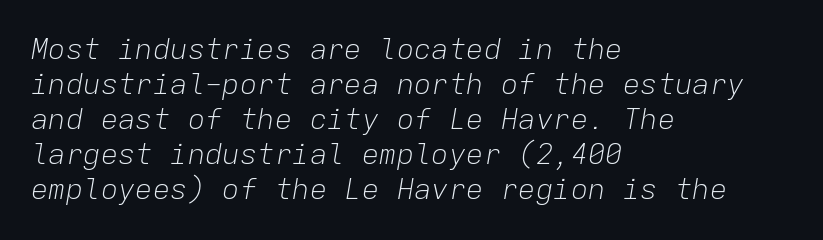
{"italic": "yes", "lean": "right", "slant_degrees": 9, "bold": "no", "weight": "light", "width": "normal", "stroke_contrast": "low", "x_height": "medium", "monospaced": "yes", "underline": "no", "align": "left", "line_spacing_ratio": 1.21, "letter_spacing": "normal", "letter_spacing_em": 0.0, "glyph_px": 29}
